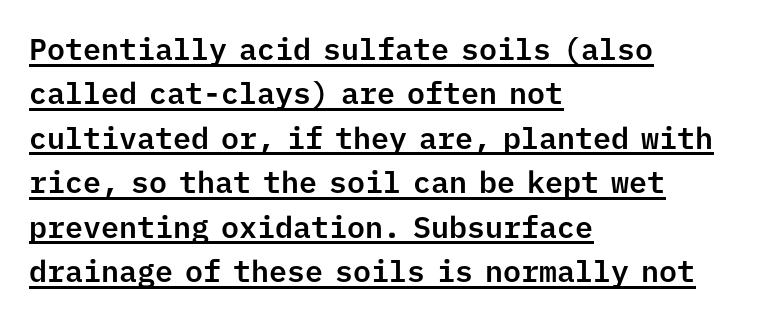
Leading: standard. This is roman type, the default non-slanted kind. Grotesque or geometric, the face here clearly has no serifs. Default kerning and tracking; the words read as compact shapes. This sample carries an underscore along the baseline area.
